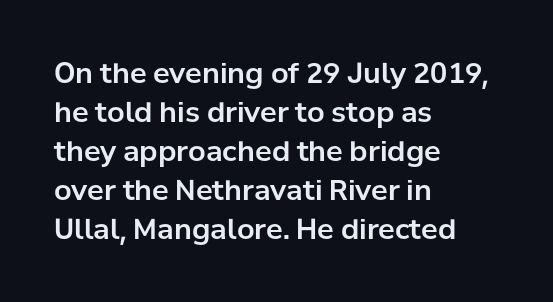
The specimen omits any rule beneath the text block's lines. The letters advance in unequal steps, a hallmark of proportional type. Between one letter and the next there's only the usual sliver of space. This is sans-serif lettering, the kind often seen on screens and signage. Horizontally, the lines are justified to the leading edge only. Posture: vertical.
